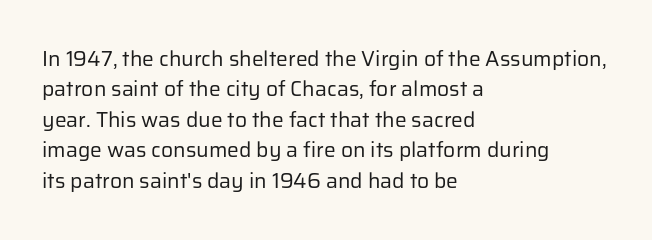
{"italic": "no", "bold": "no", "underline": "no", "align": "left", "line_spacing": "normal", "line_spacing_ratio": 1.45, "letter_spacing": "normal", "letter_spacing_em": 0.0, "glyph_px": 21}
